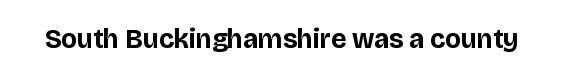
The image shows 27 px bold type, upright; set normal letter spacing, not underlined.
